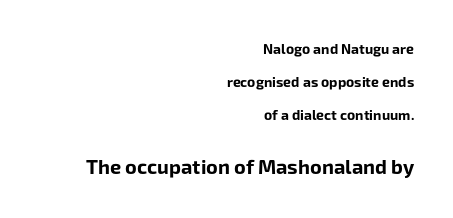
Heavy-handed strokes throughout: this text is bold. Reading top to bottom, the characters get bigger at the block break. Glyph-to-glyph distance matches everyday printed text. Reading down the block, your eye finds every line finishing at a fixed right position. Honestly, there is no underline to notice here at all.
